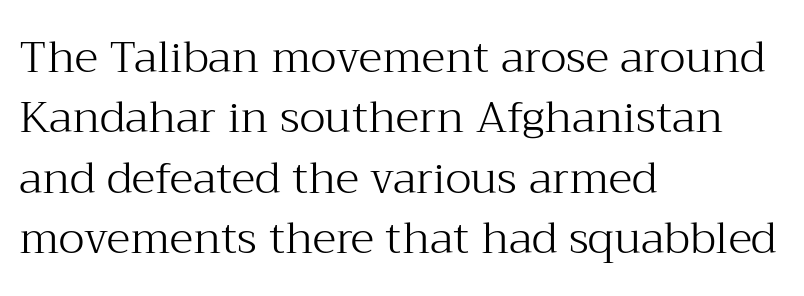
Q: Is the text bold? A: No.
Q: Is the text italic (slanted)? A: No, it is upright.
Q: Is the typeface a serif or a sans-serif typeface? A: Serif.
Q: Is the text underlined? A: No.
Q: How is the paragraph aligned? A: Left-aligned.
Q: Is the spacing between letters normal or unusually wide? A: Normal.
Q: Is the spacing between lines tight, normal or loose? A: Normal.
Q: Width (condensed, normal, or wide)? A: Normal.
Q: Stroke contrast? A: Medium.
Q: x-height? A: Medium.
Q: Monospaced? A: No.
